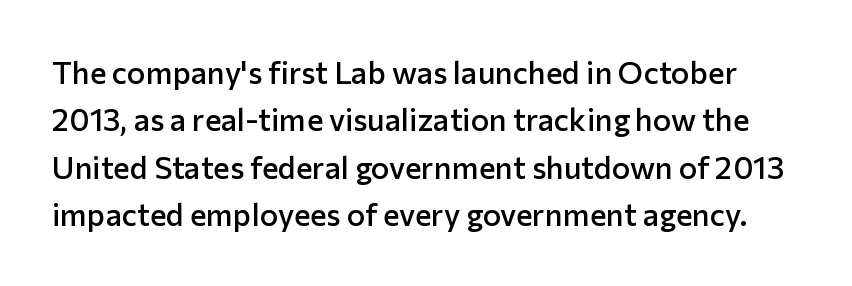
The image shows 31 px semibold sans-serif type, upright; set normal line spacing (1.53x), normal letter spacing, not underlined; low stroke contrast and a medium x-height.
